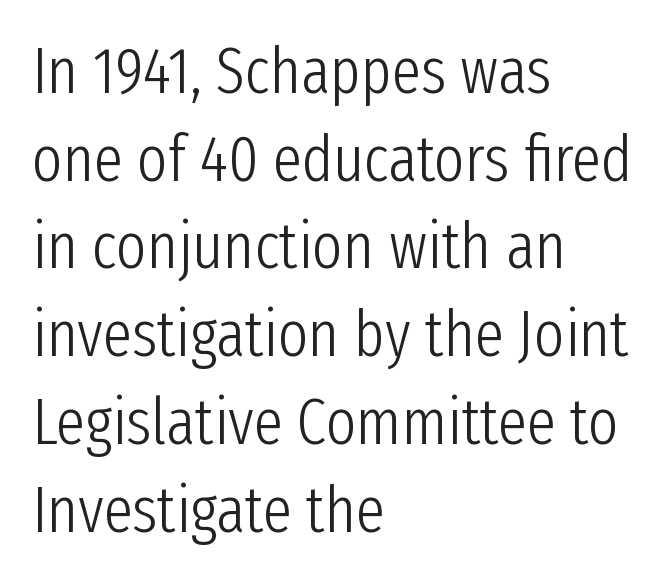
Q: Is the text bold? A: No.
Q: Is the text italic (slanted)? A: No, it is upright.
Q: Is the typeface a serif or a sans-serif typeface? A: Sans-serif.
Q: Is the text underlined? A: No.
Q: How is the paragraph aligned? A: Left-aligned.
Q: Is the spacing between letters normal or unusually wide? A: Normal.
Q: Is the spacing between lines tight, normal or loose? A: Normal.
Q: Width (condensed, normal, or wide)? A: Condensed.
Q: Stroke contrast? A: Low.
Q: x-height? A: Medium.
Q: Monospaced? A: No.
